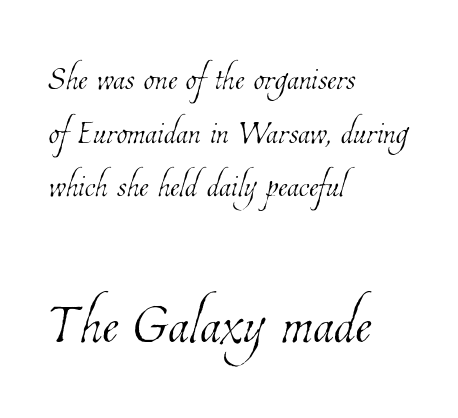
Q: Is the text bold? A: No.
Q: Is the text underlined? A: No.
Q: How is the paragraph aligned? A: Left-aligned.
Q: Is the spacing between letters normal or unusually wide? A: Normal.
Q: Which block of text is set in a larger size, the first (top) or the second (bottom)? A: The second (bottom) one.
Q: Width (condensed, normal, or wide)? A: Condensed.
Q: Stroke contrast? A: Low.
Q: x-height? A: Medium.
Q: Monospaced? A: No.
